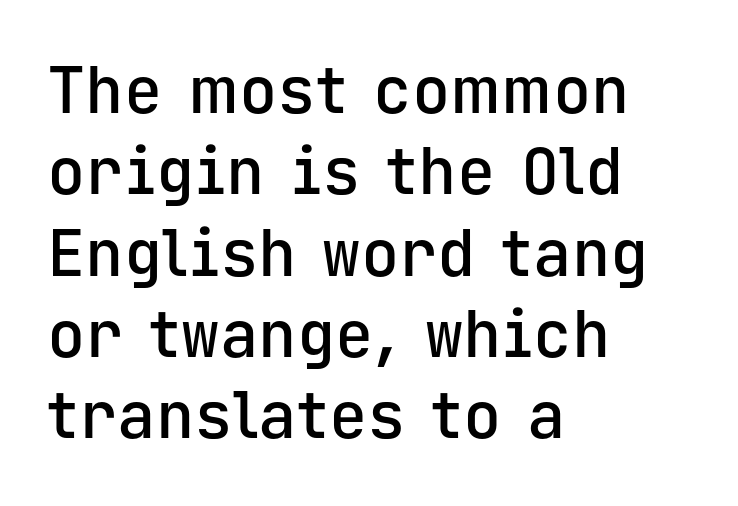
Q: Is the text bold? A: Semi-bold.
Q: Is the text italic (slanted)? A: No, it is upright.
Q: Is the typeface a serif or a sans-serif typeface? A: Sans-serif.
Q: Is the text underlined? A: No.
Q: How is the paragraph aligned? A: Left-aligned.
Q: Is the spacing between letters normal or unusually wide? A: Normal.
Q: Is the spacing between lines tight, normal or loose? A: Normal.
Q: Width (condensed, normal, or wide)? A: Normal.
Q: Stroke contrast? A: Low.
Q: x-height? A: Medium.
Q: Monospaced? A: Yes.
